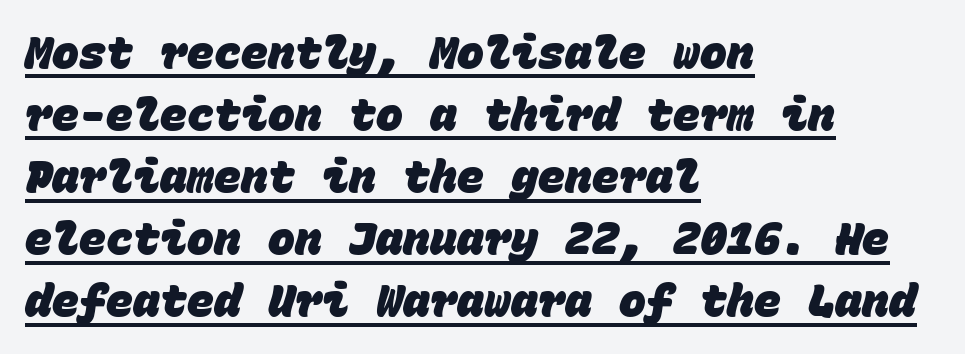
{"serif": "no", "bold": "yes", "weight": "heavy", "width": "normal", "stroke_contrast": "low", "x_height": "large", "monospaced": "yes", "underline": "yes", "align": "left", "line_spacing": "normal", "line_spacing_ratio": 1.38, "letter_spacing": "normal", "letter_spacing_em": 0.0, "glyph_px": 45}
